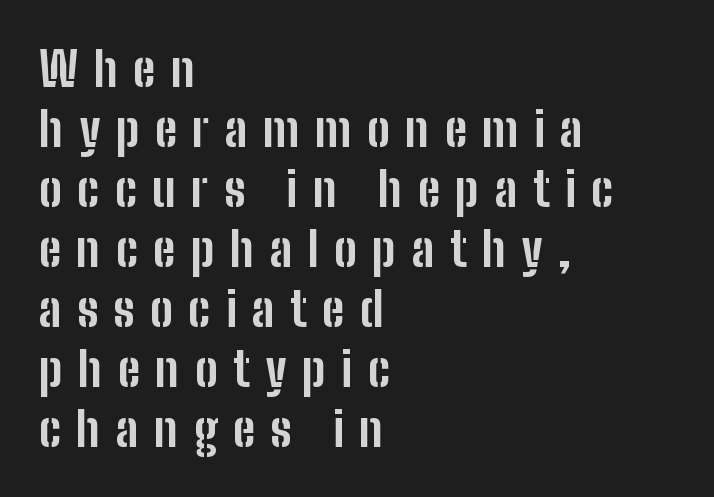
{"serif": "no", "italic": "no", "bold": "yes", "weight": "bold", "width": "condensed", "stroke_contrast": "low", "x_height": "medium", "monospaced": "no", "underline": "no", "align": "left", "line_spacing": "normal", "line_spacing_ratio": 1.25, "letter_spacing": "wide", "letter_spacing_em": 0.32, "glyph_px": 48}
